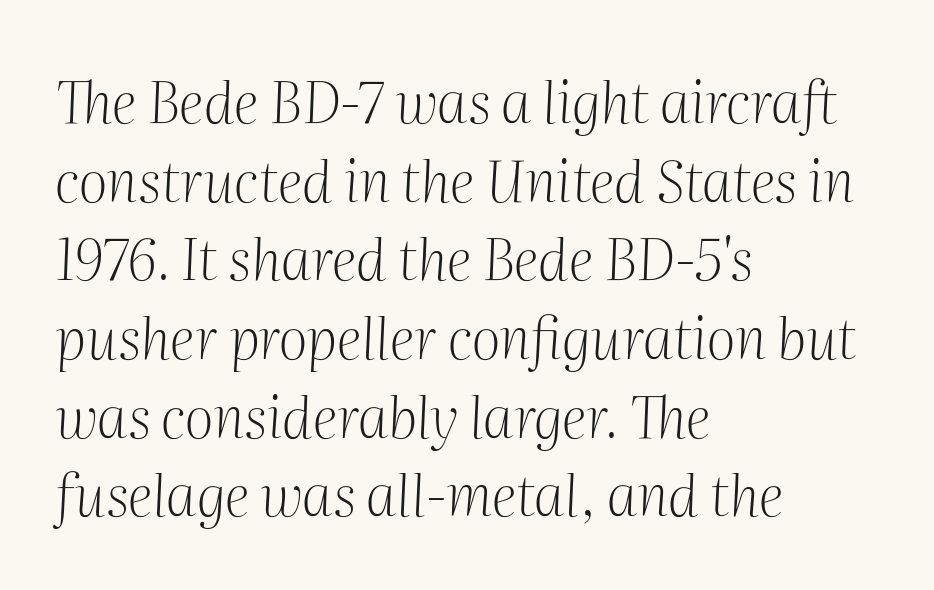
Regular leading. Summary of weight: not heavy and not bold. The face used here is rendered with its standard letterfit. These lines are composed in type with serifs. Think of a printed novel: that variable character pitch is what you see here.
